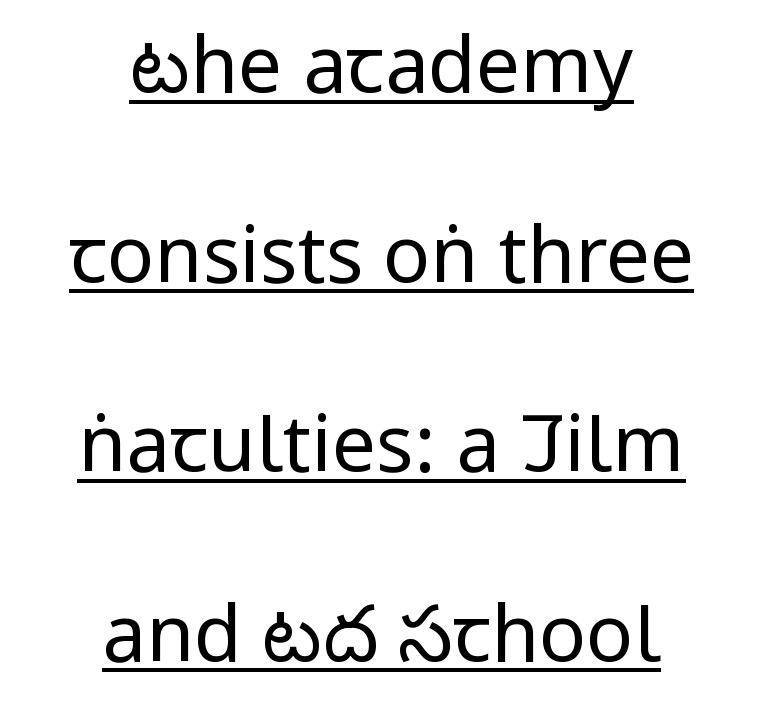
The image shows 78 px regular-weight, condensed sans-serif type, upright; set centered, loose line spacing (2.43x), normal letter spacing, underlined; low stroke contrast and a large x-height.
